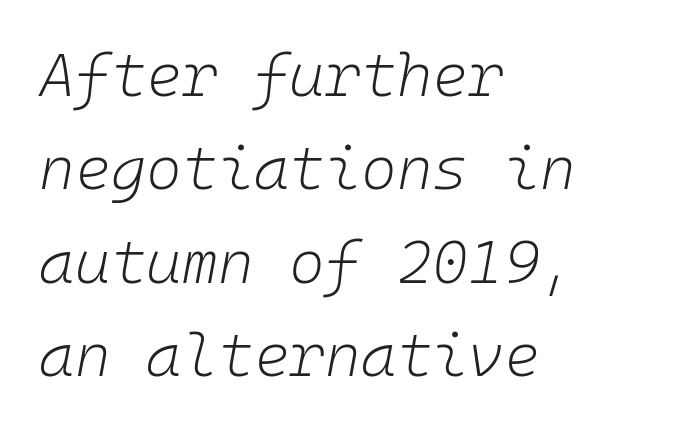
{"italic": "yes", "lean": "right", "slant_degrees": 10, "bold": "no", "weight": "light", "width": "normal", "stroke_contrast": "low", "x_height": "medium", "monospaced": "yes", "underline": "no", "align": "left", "line_spacing": "normal", "line_spacing_ratio": 1.53, "letter_spacing": "normal", "letter_spacing_em": 0.0, "glyph_px": 61}
